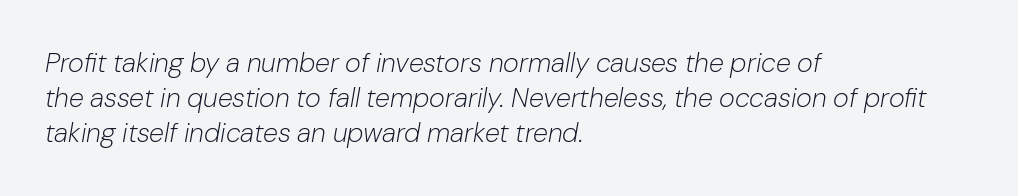
The image shows 27 px text type, italic (leaning right); set left-aligned, normal line spacing (1.29x), normal letter spacing, not underlined.
